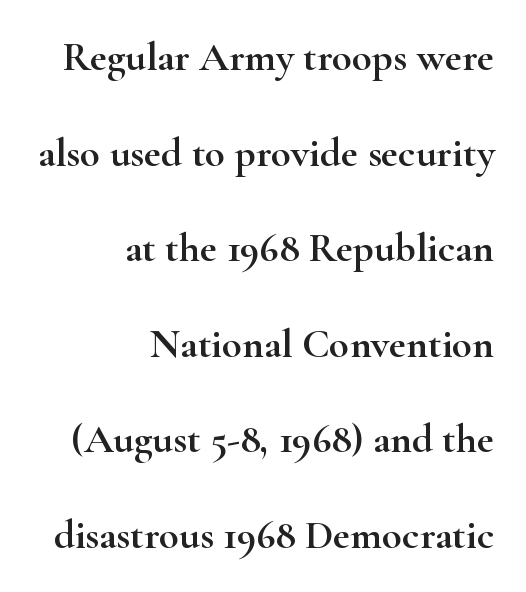
The image shows 41 px wide serif type, upright; set right-aligned, loose line spacing (2.33x), normal letter spacing, not underlined; high stroke contrast and a small x-height.
